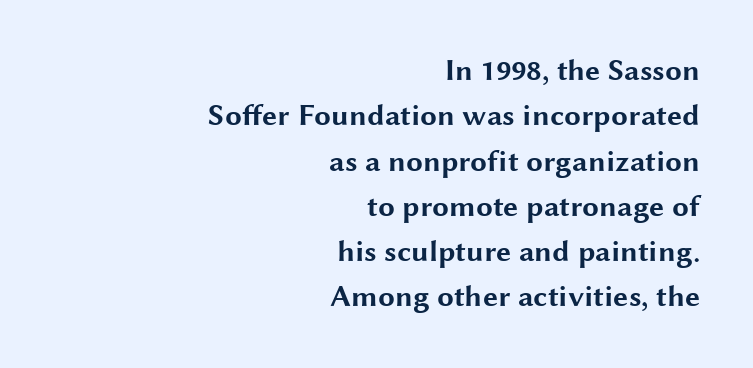
Q: Is the text bold? A: Yes.
Q: Is the text italic (slanted)? A: No, it is upright.
Q: Is the typeface a serif or a sans-serif typeface? A: Sans-serif.
Q: Is the text underlined? A: No.
Q: How is the paragraph aligned? A: Right-aligned.
Q: Is the spacing between letters normal or unusually wide? A: Normal.
Q: Is the spacing between lines tight, normal or loose? A: Normal.
Q: Width (condensed, normal, or wide)? A: Wide.
Q: Stroke contrast? A: Medium.
Q: x-height? A: Medium.
Q: Monospaced? A: No.
